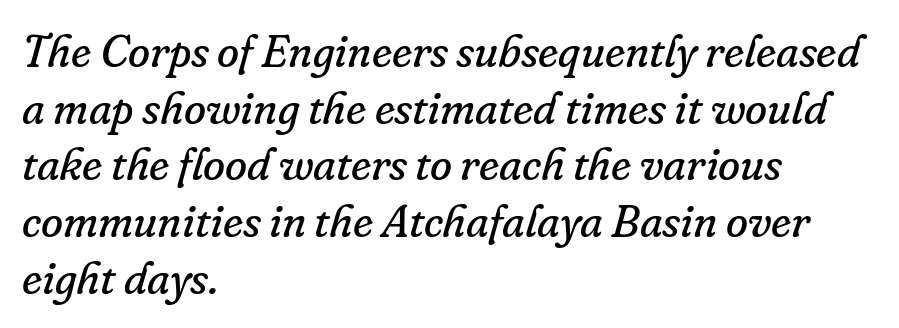
Q: Is the text bold? A: No.
Q: Is the text italic (slanted)? A: Yes, it leans right by about 16 degrees.
Q: Is the typeface a serif or a sans-serif typeface? A: Serif.
Q: Is the text underlined? A: No.
Q: How is the paragraph aligned? A: Left-aligned.
Q: Is the spacing between letters normal or unusually wide? A: Normal.
Q: Is the spacing between lines tight, normal or loose? A: Normal.
Q: Width (condensed, normal, or wide)? A: Normal.
Q: Stroke contrast? A: Low.
Q: x-height? A: Small.
Q: Monospaced? A: No.
